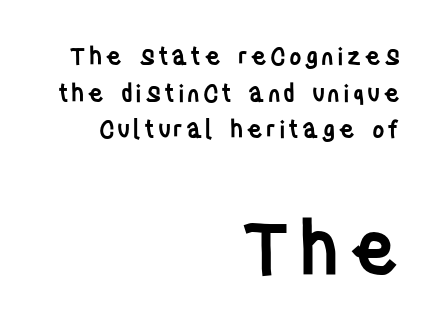
Q: Is the text bold? A: Semi-bold.
Q: Is the text italic (slanted)? A: No, it is upright.
Q: Is the typeface a serif or a sans-serif typeface? A: Sans-serif.
Q: Is the text underlined? A: No.
Q: How is the paragraph aligned? A: Right-aligned.
Q: Is the spacing between lines tight, normal or loose? A: Normal.
Q: Which block of text is set in a larger size, the first (top) or the second (bottom)? A: The second (bottom) one.
Q: Width (condensed, normal, or wide)? A: Condensed.
Q: Stroke contrast? A: Low.
Q: x-height? A: Large.
Q: Monospaced? A: No.
